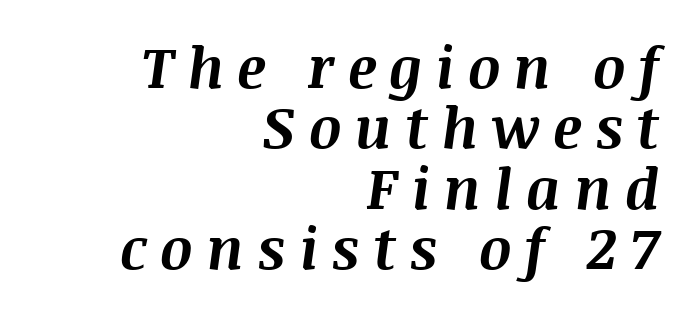
The image shows 57 px bold type, italic (leaning right); set right-aligned, tight line spacing (1.06x), unusually wide letter spacing (+0.23 em), not underlined; medium stroke contrast and a large x-height.
